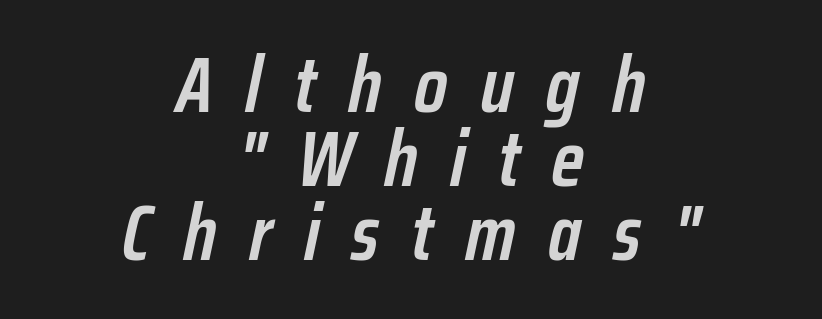
Q: Is the text bold? A: Semi-bold.
Q: Is the text italic (slanted)? A: Yes, it leans right by about 12 degrees.
Q: Is the text underlined? A: No.
Q: How is the paragraph aligned? A: Centered.
Q: Is the spacing between letters normal or unusually wide? A: Unusually wide.
Q: Is the spacing between lines tight, normal or loose? A: Tight.
Q: Width (condensed, normal, or wide)? A: Condensed.
Q: Stroke contrast? A: Low.
Q: x-height? A: Medium.
Q: Monospaced? A: No.
